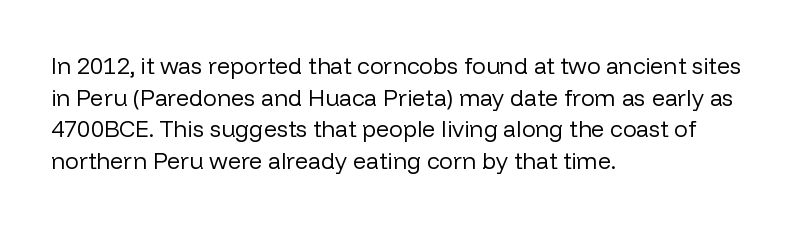
{"italic": "no", "bold": "no", "underline": "no", "align": "left", "line_spacing": "normal", "line_spacing_ratio": 1.37, "letter_spacing": "normal", "letter_spacing_em": 0.0, "glyph_px": 23}
